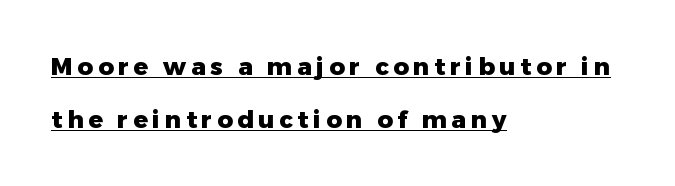
The image shows 24 px bold type, upright; set left-aligned, loose line spacing (2.19x), unusually wide letter spacing (+0.2 em), underlined.
